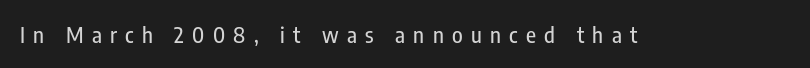
Q: Is the text italic (slanted)? A: No, it is upright.
Q: Is the text underlined? A: No.
Q: Is the spacing between letters normal or unusually wide? A: Unusually wide.
